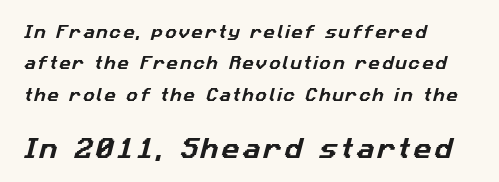
Airy leading. Alignment: flush left. This layout puts the modest block above and the oversized block below. Underlining? Definitely not there.
